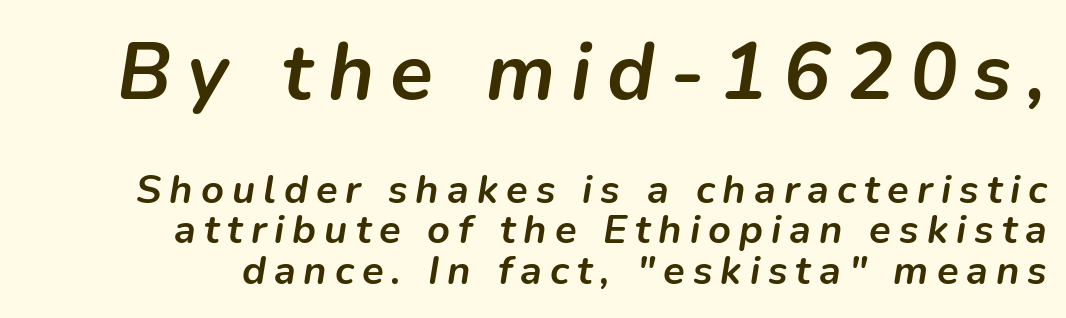
The image shows 79 px semibold type, italic (leaning right); set right-aligned, tight line spacing (1.01x), unusually wide letter spacing (+0.2 em), not underlined; the first (top) block is 1.98x larger; low stroke contrast and a medium x-height.
